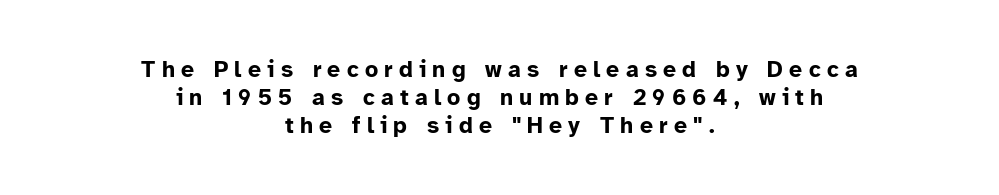
Strokes here are thick enough to call this a true bold. Underlining? Definitely not there. Both edges are ragged and mirror each other, which tells us the setting is centered. Substantial extra tracking has been applied to these lines. It's the straight-up-and-down kind of type.
